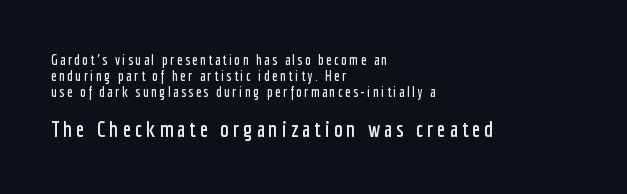
The image shows 22 px text type, upright; set left-aligned, tight line spacing (1.14x), not underlined; the second (bottom) block is 1.57x larger.
